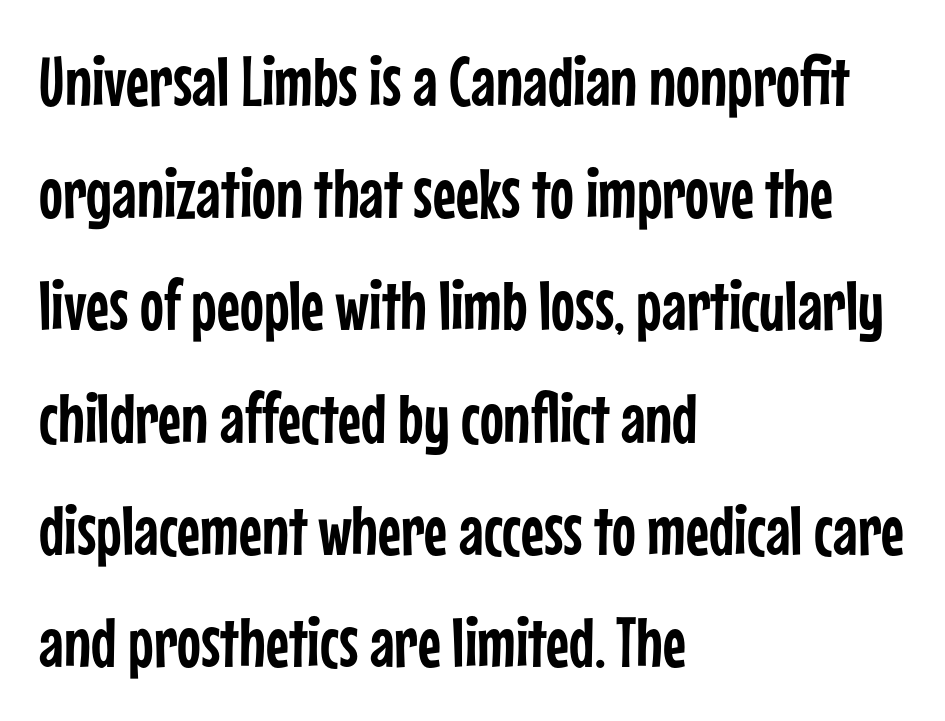
Line spacing here is normal. Examine the stroke ends and you'll find no serifs. Horizontal alignment here is leftward, the default for most running prose. Does the lettering tilt? It doesn't — this is upright. This rendering leaves character spacing at its baseline value. The passage shown is typed in a proportional face where columns would drift.
